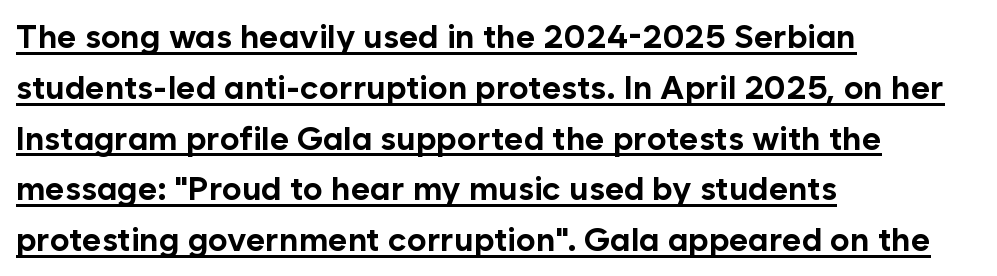
Q: Is the text bold? A: Yes.
Q: Is the text italic (slanted)? A: No, it is upright.
Q: Is the typeface a serif or a sans-serif typeface? A: Sans-serif.
Q: Is the text underlined? A: Yes.
Q: How is the paragraph aligned? A: Left-aligned.
Q: Is the spacing between letters normal or unusually wide? A: Normal.
Q: Is the spacing between lines tight, normal or loose? A: Normal.
Q: Width (condensed, normal, or wide)? A: Normal.
Q: Stroke contrast? A: Low.
Q: x-height? A: Medium.
Q: Monospaced? A: No.
